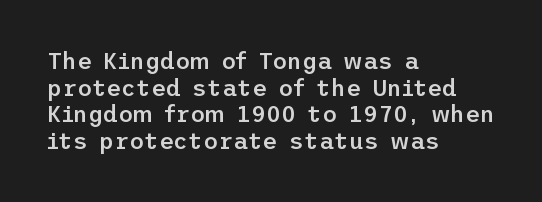
The image shows 23 px text type, upright; set left-aligned, line spacing 1.16x, normal letter spacing, not underlined.
